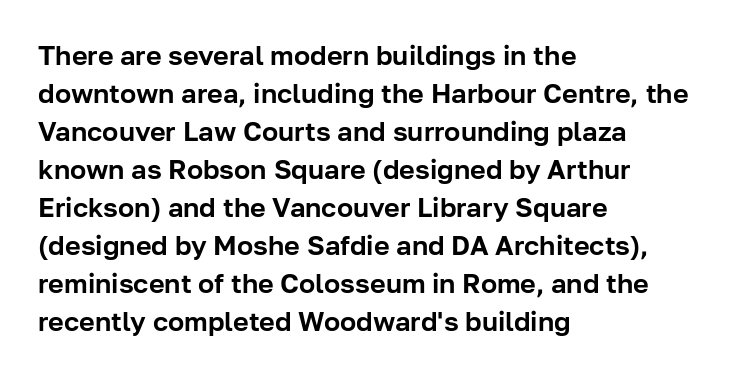
Q: Is the text italic (slanted)? A: No, it is upright.
Q: Is the text underlined? A: No.
Q: How is the paragraph aligned? A: Left-aligned.
Q: Is the spacing between letters normal or unusually wide? A: Normal.
Q: Is the spacing between lines tight, normal or loose? A: Normal.
